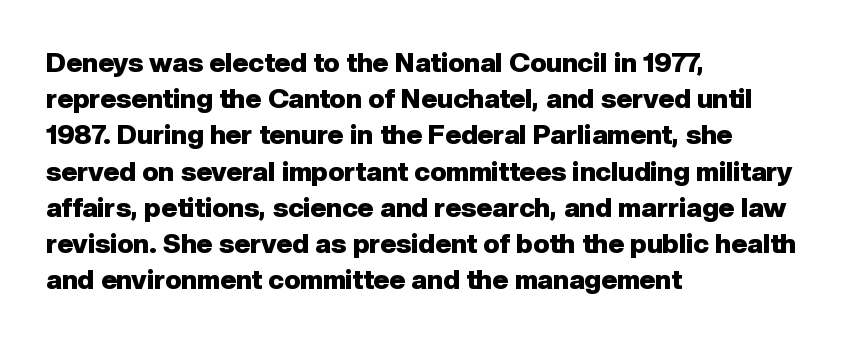
Does the weight exceed regular? Yes, all the way to bold. Inter-character spacing is left at the font's built-in metrics. If you drew a ruler down the left edge, every line would touch it. Only glyphs here, with clear space below each row. This sample keeps an unexceptional amount of space between lines.
